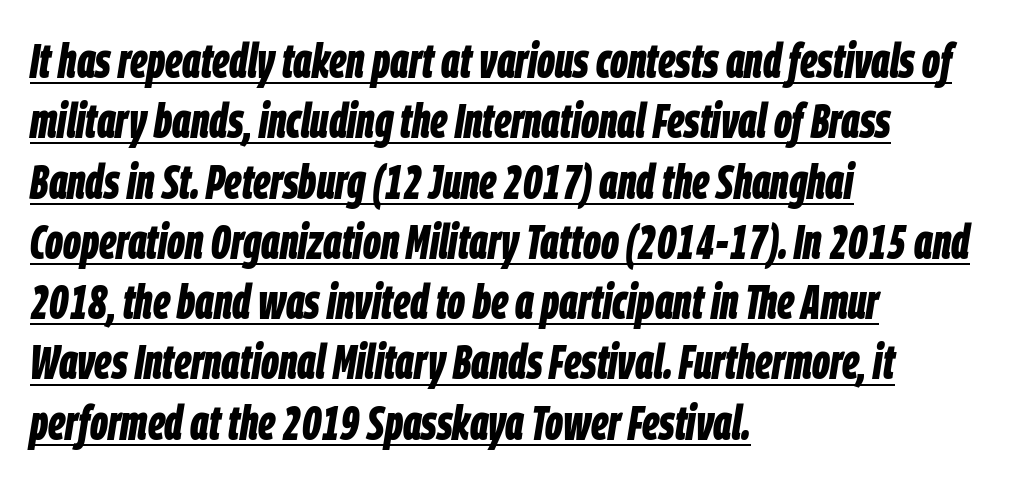
The image shows 49 px bold, condensed type, italic (leaning right); set left-aligned, line spacing 1.23x, normal letter spacing, underlined; low stroke contrast and a large x-height.
